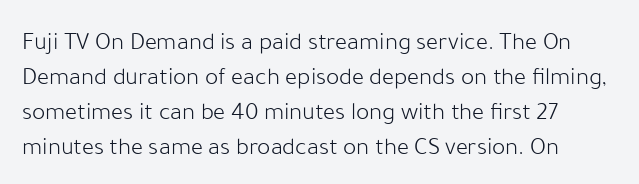
{"italic": "no", "bold": "no", "underline": "no", "line_spacing": "normal", "line_spacing_ratio": 1.4, "letter_spacing": "normal", "letter_spacing_em": 0.0, "glyph_px": 25}
